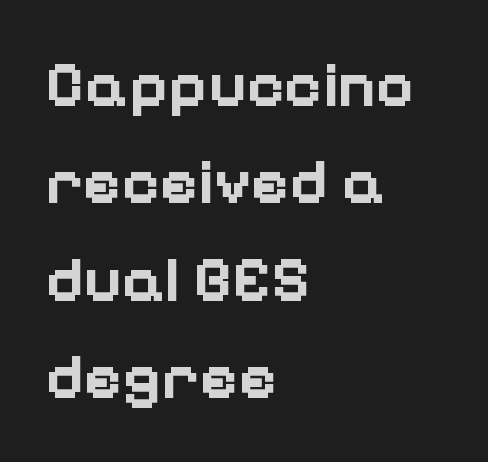
It's the straight-up-and-down kind of type. Caption: multi-line text, flush left, ragged right. Clear beneath every line of the passage. Strong, thick strokes mark this as bold type. Compared with typical paragraphs, the rows here are spaced about the same. Think of a printed novel: that variable character pitch is what you see here.
